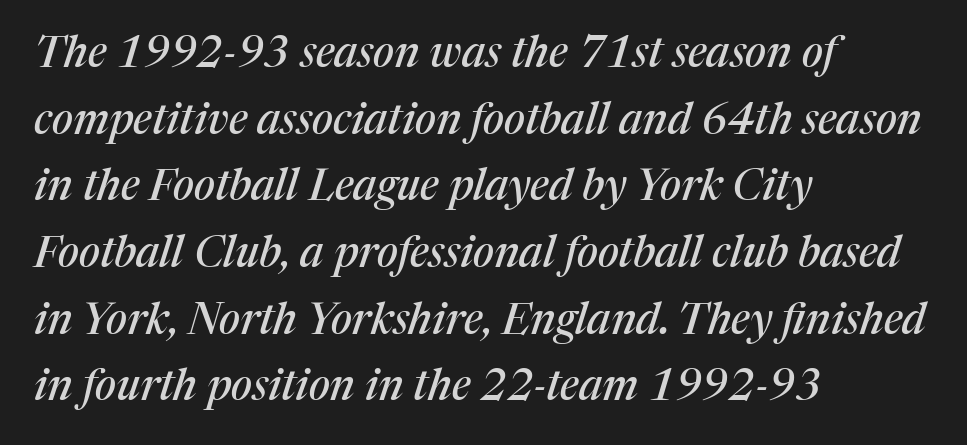
Interline gaps are of average width in this sample. The type is set solid horizontally, with unmodified tracking. A clean baseline with only descenders dipping below it. The whole block is typeset with a tilt. The rendering shows small feet on the letterforms — a serif design.
